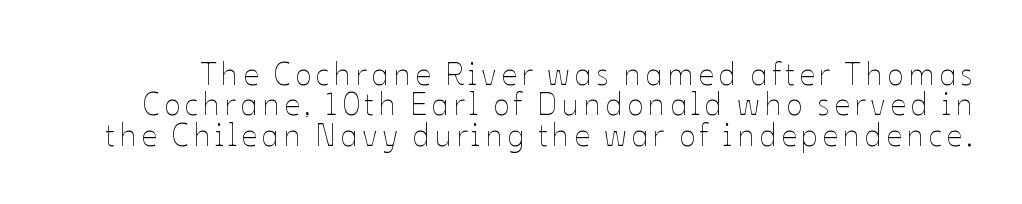
Q: Is the text bold? A: No.
Q: Is the text italic (slanted)? A: No, it is upright.
Q: Is the text underlined? A: No.
Q: Is the spacing between lines tight, normal or loose? A: Tight.
Q: Width (condensed, normal, or wide)? A: Normal.
Q: Stroke contrast? A: Low.
Q: x-height? A: Medium.
Q: Monospaced? A: No.
